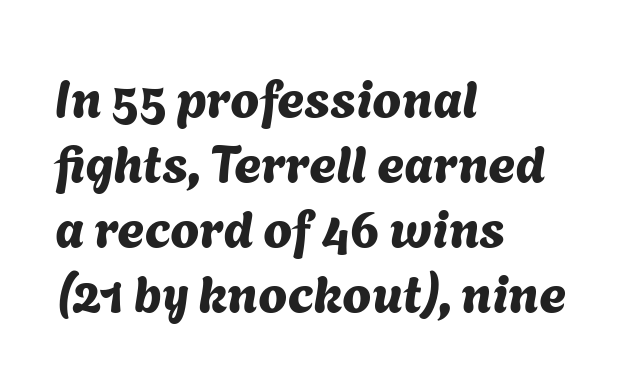
{"serif": "no", "width": "normal", "stroke_contrast": "medium", "x_height": "medium", "monospaced": "no", "underline": "no", "align": "left", "line_spacing": "normal", "line_spacing_ratio": 1.25, "letter_spacing": "normal", "letter_spacing_em": 0.0, "glyph_px": 52}
